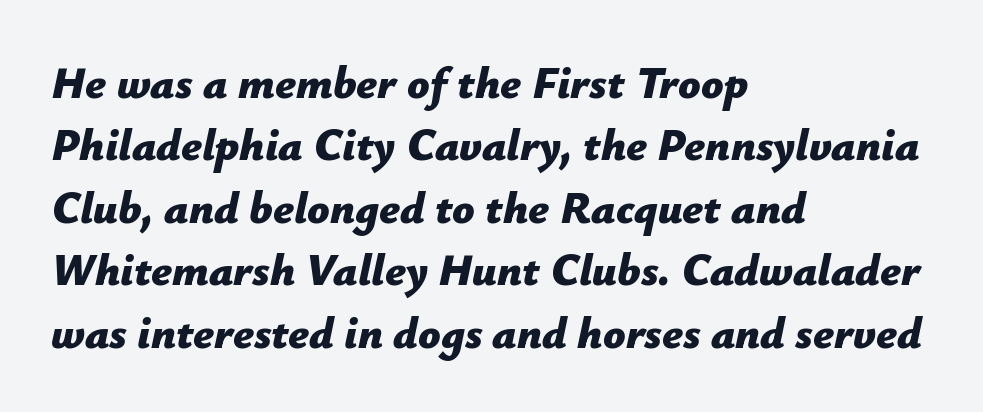
This sample has the flowing, uneven cadence of proportional lettering. Tall strokes in this sample are angled rather than plumb. Summary of weight: heavy, a full bold. The baseline area is clear.
